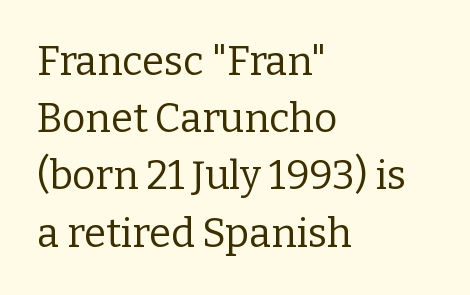
The image shows 40 px regular-weight serif type, upright; set left-aligned, normal line spacing (1.43x), normal letter spacing, not underlined; low stroke contrast and a medium x-height.
